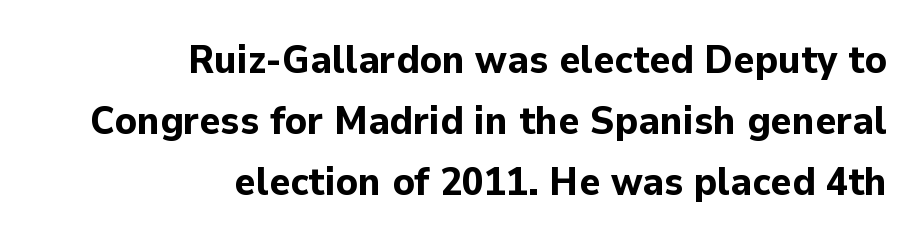
Q: Is the text bold? A: Yes.
Q: Is the text italic (slanted)? A: No, it is upright.
Q: Is the typeface a serif or a sans-serif typeface? A: Sans-serif.
Q: Is the text underlined? A: No.
Q: How is the paragraph aligned? A: Right-aligned.
Q: Is the spacing between letters normal or unusually wide? A: Normal.
Q: Is the spacing between lines tight, normal or loose? A: Normal.
Q: Width (condensed, normal, or wide)? A: Normal.
Q: Stroke contrast? A: Low.
Q: x-height? A: Medium.
Q: Monospaced? A: No.
